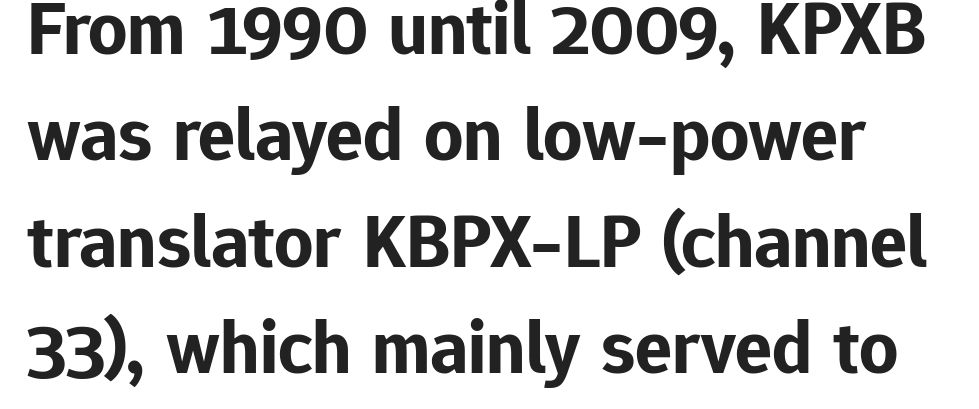
{"serif": "no", "italic": "no", "bold": "yes", "weight": "bold", "width": "normal", "stroke_contrast": "low", "x_height": "medium", "monospaced": "no", "underline": "no", "line_spacing": "normal", "line_spacing_ratio": 1.38, "letter_spacing": "normal", "letter_spacing_em": 0.0, "glyph_px": 77}
